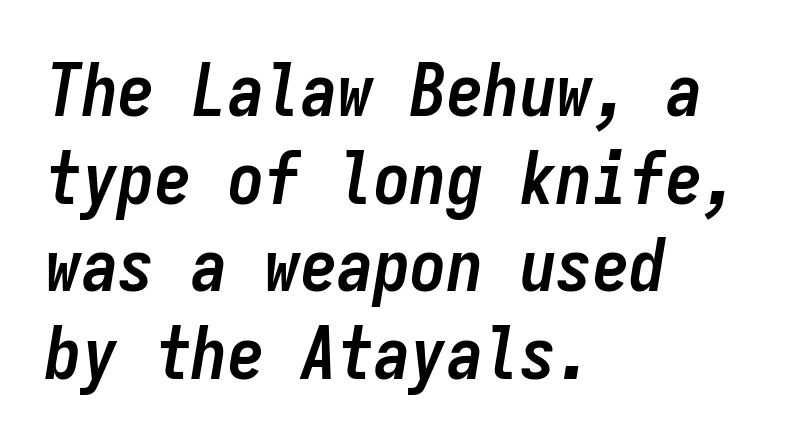
Every character sits at an angle, as italics do. Look at the tracking — it's just the regular setting, nothing added. Each letter, wide or thin by design, is forced into the same width here. Type without underlining. These words are printed bold, with thick strokes throughout. The lines in this sample share a left origin and differ only in where they stop.
